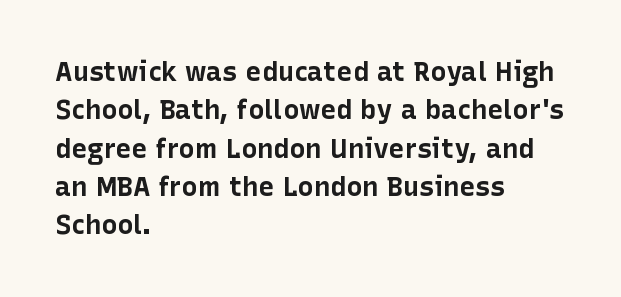
{"italic": "no", "bold": "yes", "underline": "no", "align": "left", "line_spacing": "normal", "line_spacing_ratio": 1.42, "letter_spacing": "normal", "letter_spacing_em": 0.0, "glyph_px": 27}
